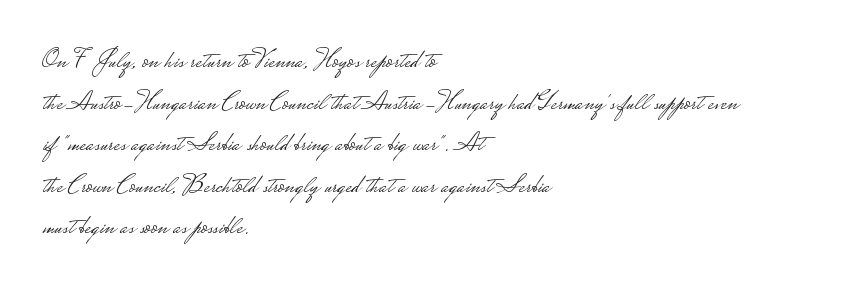
Lines of text with bare space underneath. The setting favours the left margin, as ordinary paragraphs usually do. Leading: standard. The typesetting does not lean heavy: it is not bold. You could call the tracking neutral — neither tight nor loose.
